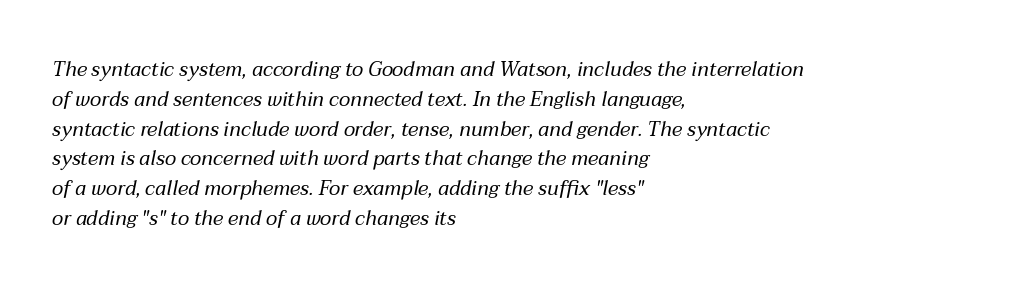
{"italic": "yes", "lean": "right", "slant_degrees": 12, "bold": "no", "underline": "no", "align": "left", "line_spacing": "normal", "line_spacing_ratio": 1.49, "letter_spacing": "normal", "letter_spacing_em": 0.0, "glyph_px": 20}
